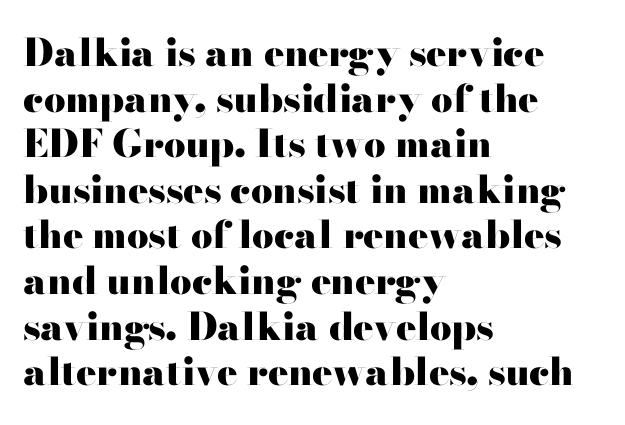
{"serif": "yes", "italic": "no", "bold": "yes", "weight": "heavy", "width": "wide", "stroke_contrast": "high", "x_height": "small", "monospaced": "no", "underline": "no", "align": "left", "line_spacing_ratio": 1.2, "letter_spacing": "normal", "letter_spacing_em": 0.0, "glyph_px": 38}
